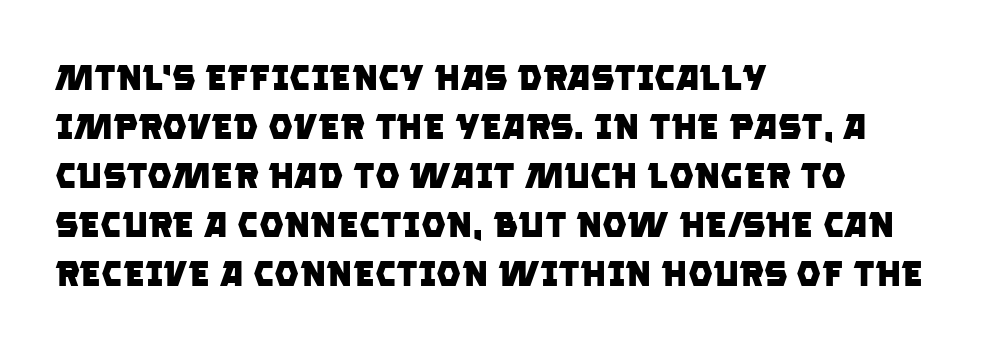
{"serif": "no", "bold": "yes", "weight": "heavy", "width": "normal", "stroke_contrast": "low", "x_height": "large", "monospaced": "no", "underline": "no", "align": "left", "line_spacing": "normal", "line_spacing_ratio": 1.4, "letter_spacing": "normal", "letter_spacing_em": 0.0, "glyph_px": 35}
